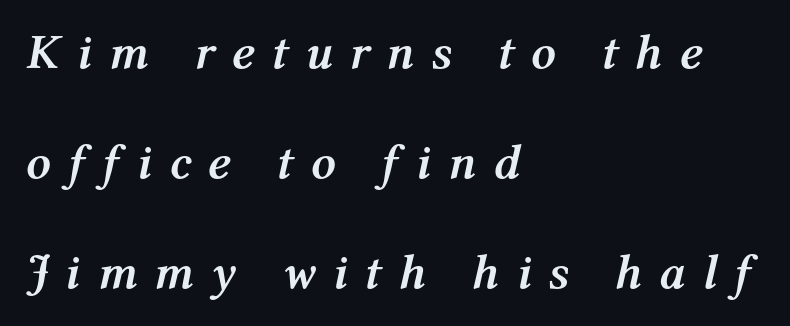
The image shows 49 px semibold type, italic (leaning right); set left-aligned, loose line spacing (2.25x), unusually wide letter spacing (+0.34 em), not underlined; medium stroke contrast and a medium x-height.
